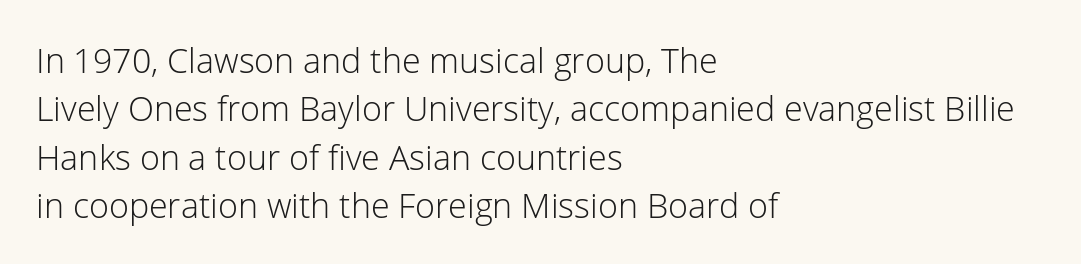
The image shows 34 px light sans-serif type, upright; set left-aligned, normal line spacing (1.42x), normal letter spacing, not underlined; low stroke contrast and a medium x-height.
